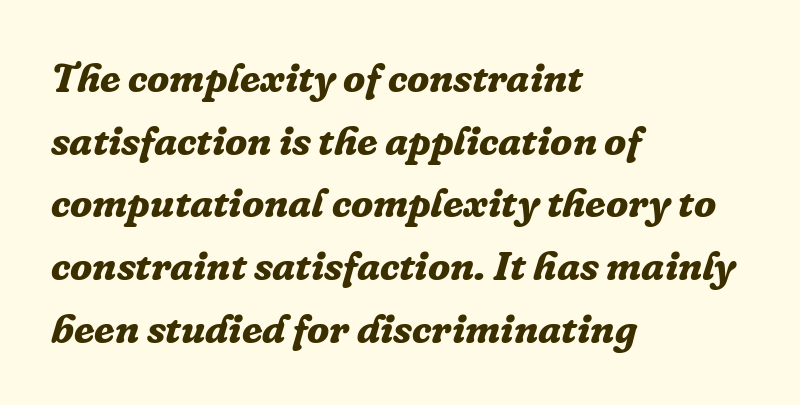
{"serif": "yes", "italic": "yes", "lean": "right", "slant_degrees": 16, "bold": "yes", "weight": "bold", "width": "normal", "stroke_contrast": "low", "x_height": "medium", "monospaced": "no", "underline": "no", "align": "left", "line_spacing": "normal", "line_spacing_ratio": 1.53, "letter_spacing": "normal", "letter_spacing_em": 0.0, "glyph_px": 41}
